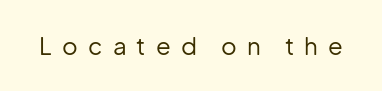
The image shows 24 px text type, upright; set unusually wide letter spacing (+0.42 em), not underlined.
